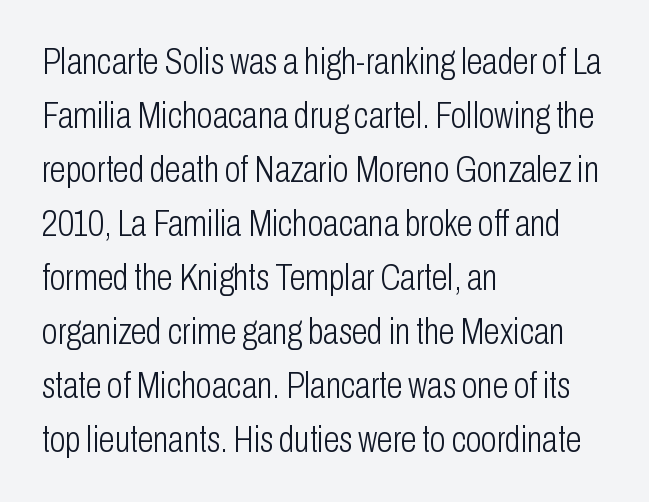
Q: Is the text bold? A: No.
Q: Is the text italic (slanted)? A: No, it is upright.
Q: Is the typeface a serif or a sans-serif typeface? A: Sans-serif.
Q: Is the text underlined? A: No.
Q: How is the paragraph aligned? A: Left-aligned.
Q: Is the spacing between letters normal or unusually wide? A: Normal.
Q: Is the spacing between lines tight, normal or loose? A: Normal.
Q: Width (condensed, normal, or wide)? A: Condensed.
Q: Stroke contrast? A: Low.
Q: x-height? A: Medium.
Q: Monospaced? A: No.
